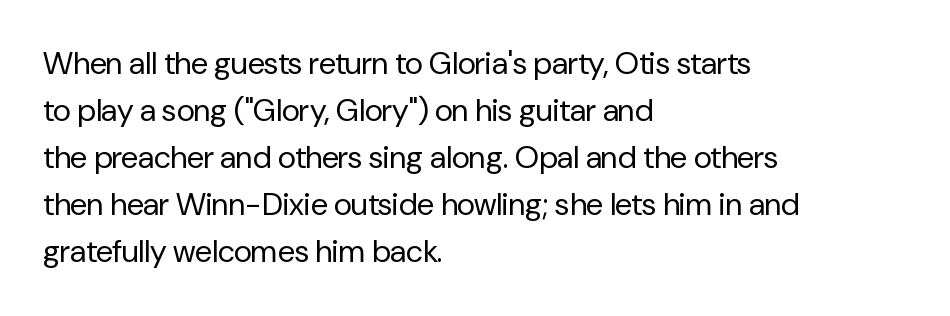
{"serif": "no", "italic": "no", "bold": "no", "weight": "regular", "width": "normal", "stroke_contrast": "low", "x_height": "medium", "monospaced": "no", "underline": "no", "align": "left", "line_spacing": "normal", "line_spacing_ratio": 1.52, "letter_spacing": "normal", "letter_spacing_em": 0.0, "glyph_px": 31}
